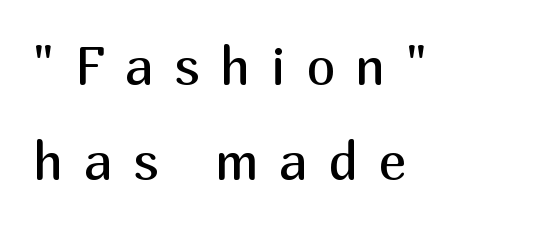
What kind of face is this? One without serifs — a sans. The text block is weighted toward the left margin, trailing off unevenly rightward. This is the regular roman posture of the typeface. Heft: none added — not bold.
